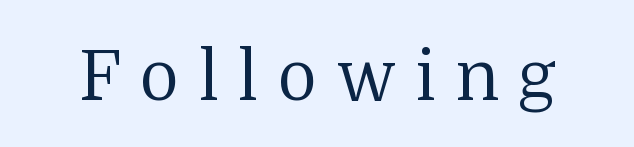
Yep, those are serifs on the letters. Here the designer chose a conventional face with non-uniform glyph widths. The gaps between neighbouring characters are conspicuously large. Compared with a typical body face, this is equally light or lighter still.
